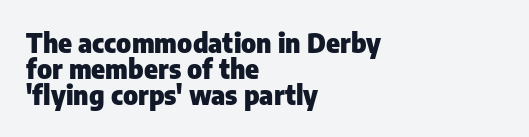
Italic: no, the glyphs are upright roman. Here the glyphs are tracked normally, forming tight word shapes. Every letter is thick-stroked: bold, no question. Decoration check: the copy has no underline. The passage is arranged the way most books set body copy — flush left.
